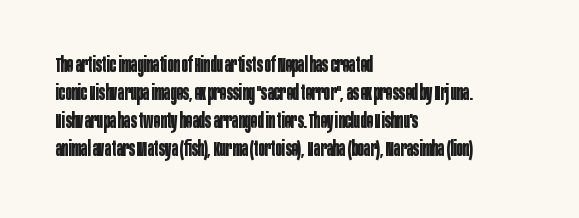
{"italic": "no", "bold": "yes", "underline": "no", "align": "left", "line_spacing": "normal", "line_spacing_ratio": 1.34, "letter_spacing": "normal", "letter_spacing_em": 0.0, "glyph_px": 21}
